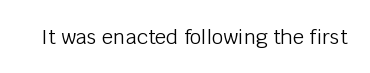
Q: Is the text bold? A: No.
Q: Is the text italic (slanted)? A: No, it is upright.
Q: Is the text underlined? A: No.
Q: Is the spacing between letters normal or unusually wide? A: Normal.
